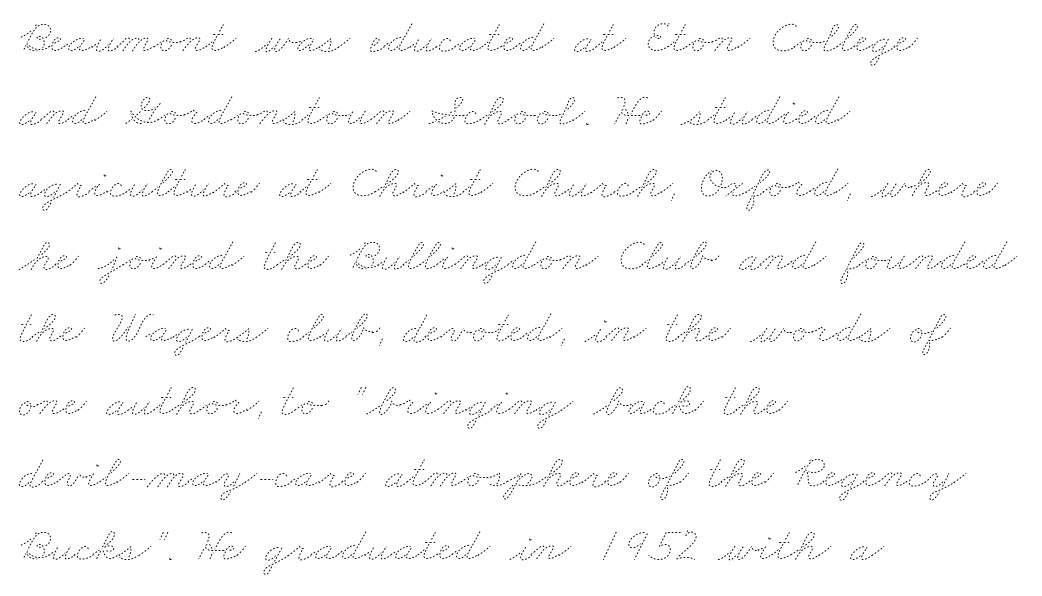
The image shows 49 px thin, wide type; set left-aligned, normal line spacing (1.48x), normal letter spacing, not underlined; low stroke contrast and a small x-height.
